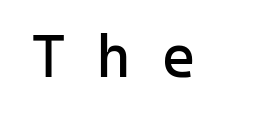
The tracking reads as deliberately expanded to a designer's eye. Stroke thickness stays within the range of a standard reading face or lighter. Serifs: no, the terminals of the letterforms are clean. The space beneath each line is pristine and unruled. Do the letters lean? They stand straight. A typesetter would call this monospace, since all characters share one set width.
